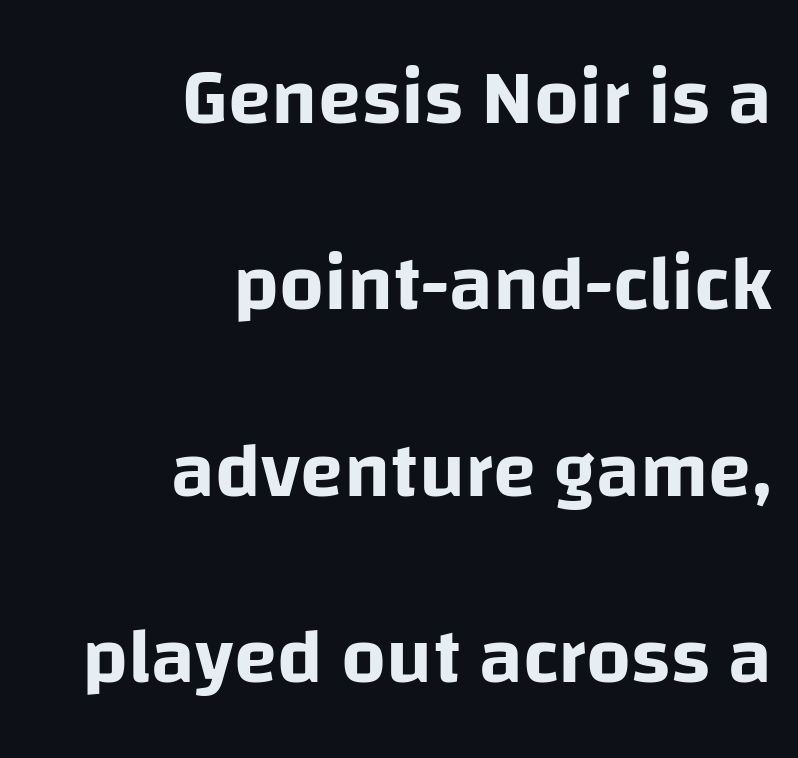
{"serif": "no", "italic": "no", "width": "normal", "stroke_contrast": "low", "x_height": "large", "monospaced": "no", "underline": "no", "align": "right", "line_spacing": "loose", "line_spacing_ratio": 2.36, "letter_spacing": "normal", "letter_spacing_em": 0.0, "glyph_px": 79}
